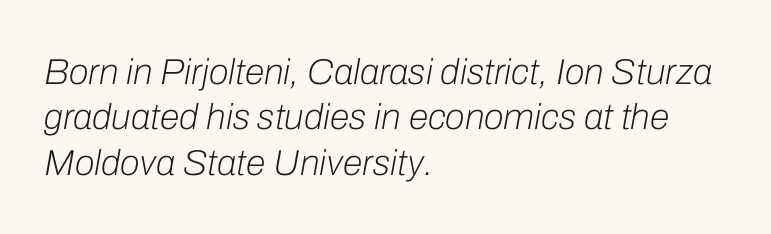
The face used here is proportionally spaced, like ordinary book or web type. The lines sit at an ordinary, default distance from one another. The glyphs are unaccompanied by any horizontal stroke below them. Compared with ordinary roman type, these characters are visibly tilted. Inter-character spacing is left at the font's built-in metrics. The typesetter chose a ragged-right arrangement here.
